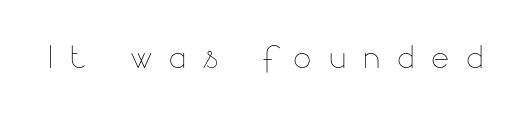
Q: Is the text bold? A: No.
Q: Is the text italic (slanted)? A: No, it is upright.
Q: Is the text underlined? A: No.
Q: Is the spacing between letters normal or unusually wide? A: Unusually wide.
Q: Width (condensed, normal, or wide)? A: Normal.
Q: Stroke contrast? A: Low.
Q: x-height? A: Small.
Q: Monospaced? A: No.
